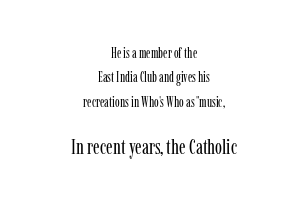
A typesetter would call this zero additional tracking. This layout puts the modest block above and the oversized block below. Stroke thickness stays within the range of a standard reading face or lighter. Descender tails drop into unmarked territory. Line starts and ends both wander, symmetrically. Notice how the stems are strictly vertical — no italics here.
